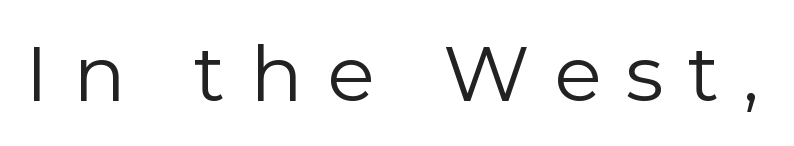
{"serif": "no", "italic": "no", "bold": "no", "weight": "regular", "width": "normal", "x_height": "medium", "monospaced": "no", "underline": "no", "letter_spacing": "wide", "letter_spacing_em": 0.31, "glyph_px": 78}
